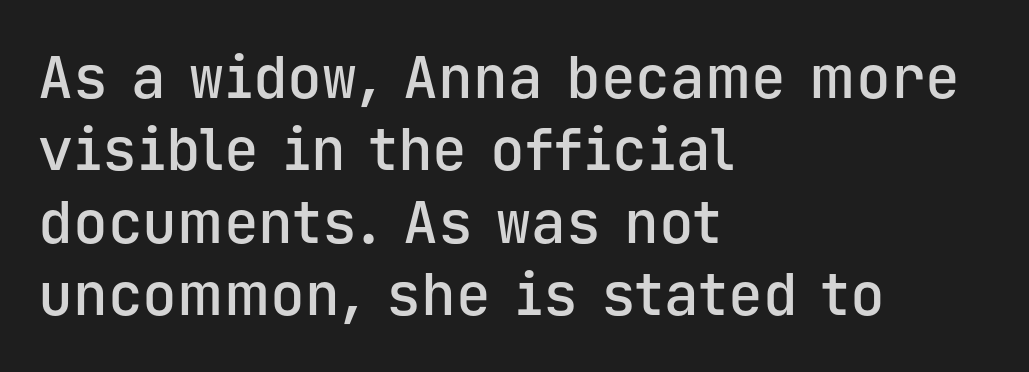
{"serif": "no", "italic": "no", "bold": "semi", "weight": "semibold", "width": "normal", "stroke_contrast": "low", "x_height": "medium", "monospaced": "yes", "underline": "no", "align": "left", "line_spacing": "normal", "line_spacing_ratio": 1.25, "letter_spacing": "normal", "letter_spacing_em": 0.0, "glyph_px": 58}
